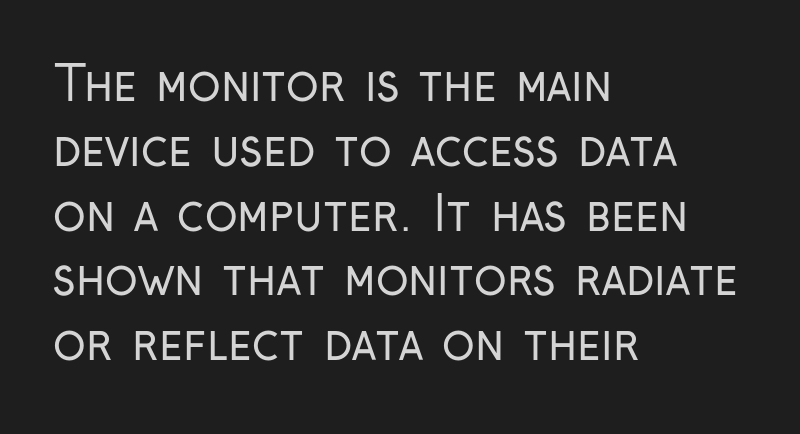
The image shows 48 px regular-weight, condensed sans-serif type, upright; set left-aligned, normal line spacing (1.35x), normal letter spacing, not underlined; low stroke contrast and a medium x-height.
